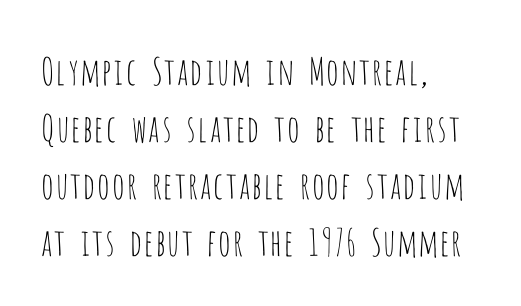
{"serif": "no", "italic": "no", "bold": "no", "weight": "thin", "width": "condensed", "stroke_contrast": "low", "x_height": "large", "monospaced": "no", "underline": "no", "align": "left", "line_spacing": "normal", "line_spacing_ratio": 1.54, "letter_spacing": "normal", "letter_spacing_em": 0.0, "glyph_px": 37}
